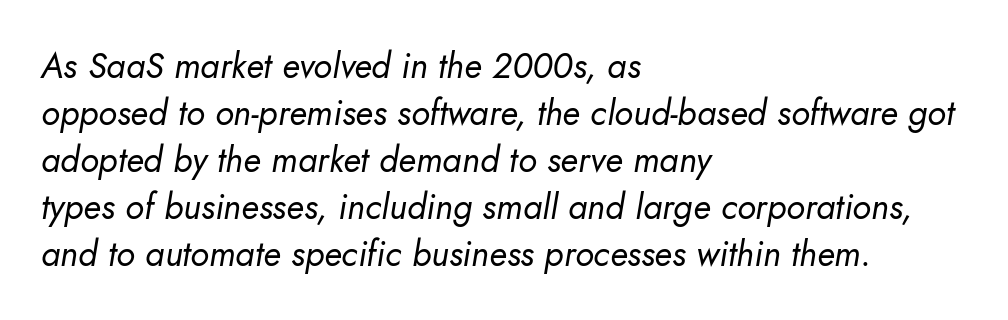
Q: Is the text bold? A: No.
Q: Is the text italic (slanted)? A: Yes, it leans right by about 10 degrees.
Q: Is the text underlined? A: No.
Q: How is the paragraph aligned? A: Left-aligned.
Q: Is the spacing between letters normal or unusually wide? A: Normal.
Q: Is the spacing between lines tight, normal or loose? A: Normal.
Q: Width (condensed, normal, or wide)? A: Normal.
Q: Stroke contrast? A: Low.
Q: x-height? A: Small.
Q: Monospaced? A: No.
